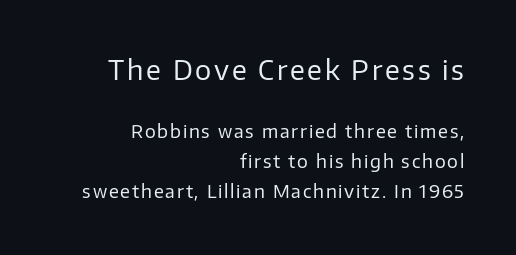
The image shows 27 px text type, upright; set right-aligned, normal line spacing (1.68x), not underlined; the first (top) block is 1.5x larger.
